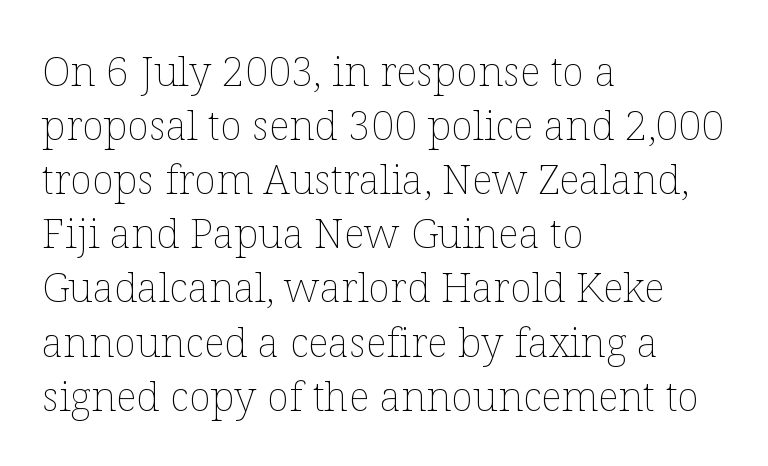
Q: Is the text bold? A: No.
Q: Is the text italic (slanted)? A: No, it is upright.
Q: Is the text underlined? A: No.
Q: How is the paragraph aligned? A: Left-aligned.
Q: Is the spacing between letters normal or unusually wide? A: Normal.
Q: Is the spacing between lines tight, normal or loose? A: Normal.
Q: Width (condensed, normal, or wide)? A: Normal.
Q: Stroke contrast? A: Low.
Q: x-height? A: Medium.
Q: Monospaced? A: No.
